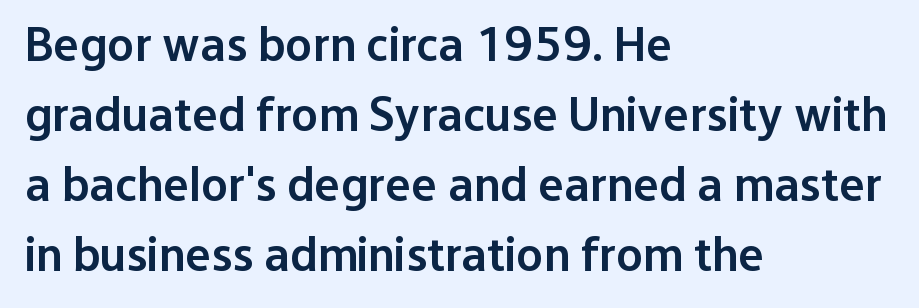
{"serif": "no", "italic": "no", "bold": "semi", "weight": "semibold", "width": "normal", "stroke_contrast": "low", "x_height": "medium", "monospaced": "no", "underline": "no", "align": "left", "line_spacing": "normal", "line_spacing_ratio": 1.43, "letter_spacing": "normal", "letter_spacing_em": 0.0, "glyph_px": 49}
